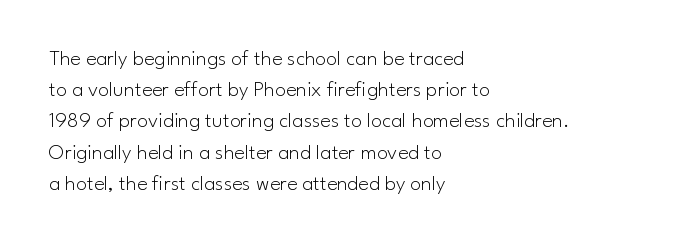
The image shows 22 px text type, upright; set left-aligned, normal line spacing (1.42x), normal letter spacing, not underlined.
